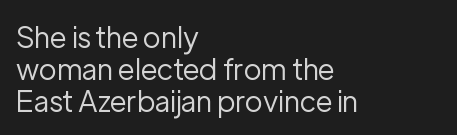
Nothing heavy about these letters — not bold at all. The text was rendered using a sans face with plain stroke endings. What's the leading like? Squeezed, with rows nearly overlapping. This is the regular roman posture of the typeface.
